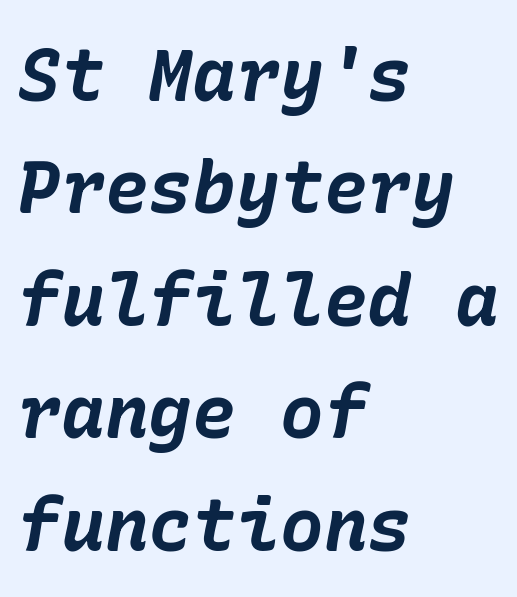
{"italic": "yes", "lean": "right", "slant_degrees": 10, "bold": "yes", "weight": "bold", "width": "normal", "stroke_contrast": "low", "x_height": "medium", "underline": "no", "align": "left", "line_spacing": "normal", "line_spacing_ratio": 1.54, "letter_spacing": "normal", "letter_spacing_em": 0.0, "glyph_px": 73}
